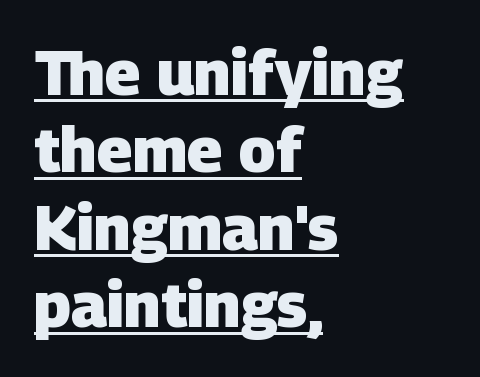
Q: Is the text bold? A: Yes.
Q: Is the typeface a serif or a sans-serif typeface? A: Sans-serif.
Q: Is the text underlined? A: Yes.
Q: How is the paragraph aligned? A: Left-aligned.
Q: Is the spacing between letters normal or unusually wide? A: Normal.
Q: Is the spacing between lines tight, normal or loose? A: Normal.
Q: Width (condensed, normal, or wide)? A: Normal.
Q: Stroke contrast? A: Low.
Q: x-height? A: Large.
Q: Monospaced? A: No.
